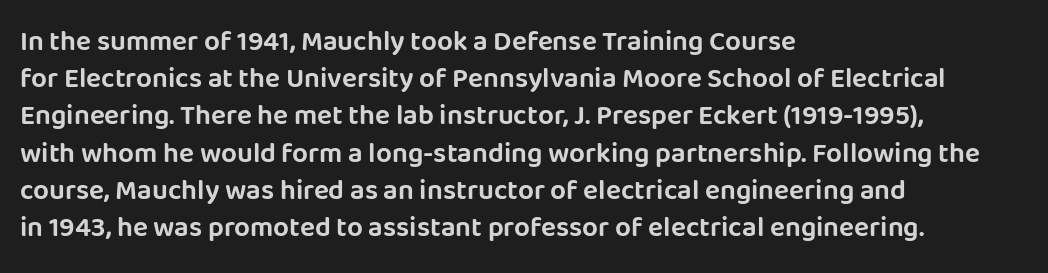
{"serif": "no", "italic": "no", "width": "normal", "stroke_contrast": "low", "x_height": "large", "monospaced": "no", "underline": "no", "align": "left", "line_spacing": "normal", "line_spacing_ratio": 1.33, "letter_spacing": "normal", "letter_spacing_em": 0.0, "glyph_px": 28}
